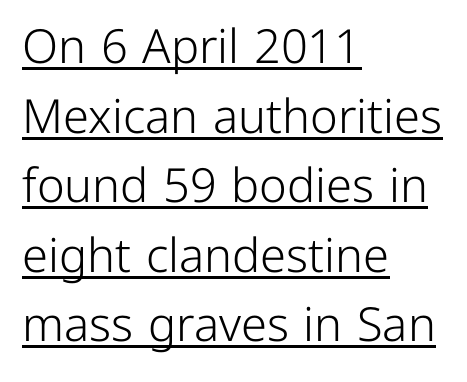
Varying glyph widths throughout — classic text-font behaviour. The letterforms sit shoulder to shoulder at normal distance. Students, observe the line beneath the letters — that is underlining. The setting favours the left margin, as ordinary paragraphs usually do. The rendering uses a moderate line-height, typical for paragraphs. Each letter's strokes conclude bluntly, with no projecting serifs.
